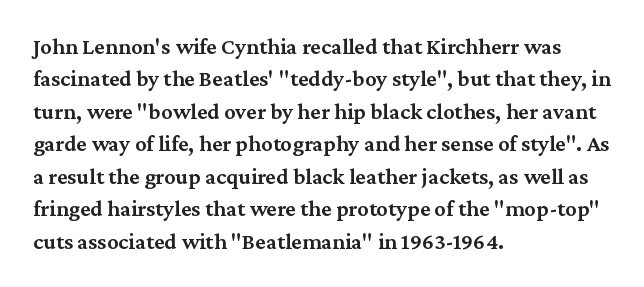
Compared with typical body copy, the letter spacing here is the same. The ragged edge is on the right, which tells us the setting is flush left. The line-height multiplier appears to be the usual default. Is the type bold? Partly — it's a semibold, heavier than regular but not fully bold. Style check: upright.
